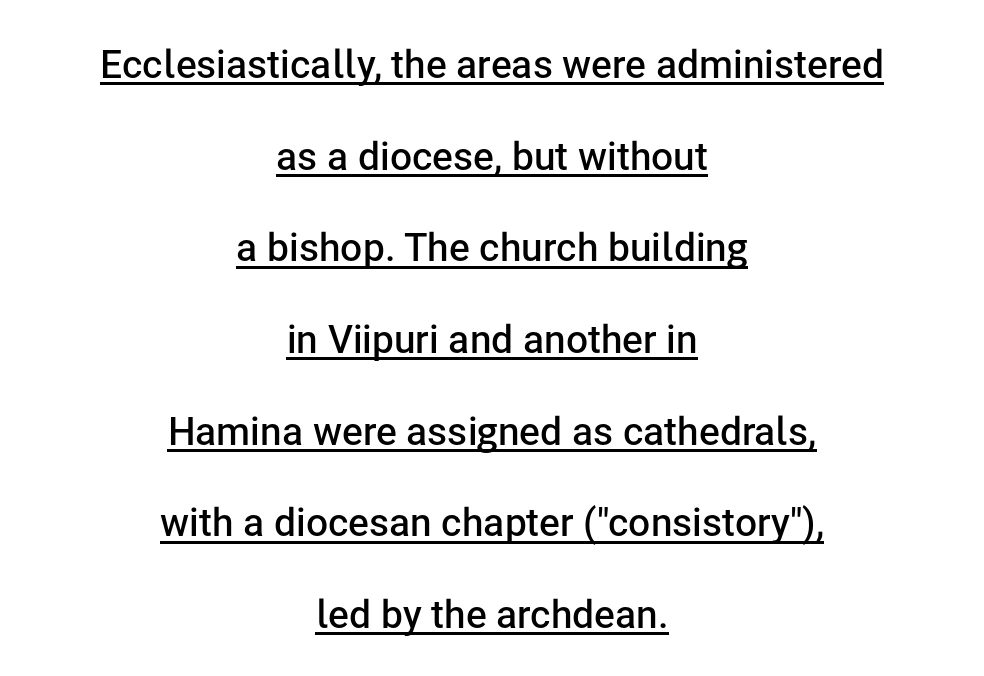
{"serif": "no", "italic": "no", "bold": "semi", "weight": "semibold", "width": "normal", "stroke_contrast": "low", "x_height": "medium", "monospaced": "no", "underline": "yes", "align": "center", "line_spacing": "loose", "line_spacing_ratio": 2.35, "letter_spacing": "normal", "letter_spacing_em": 0.0, "glyph_px": 39}
